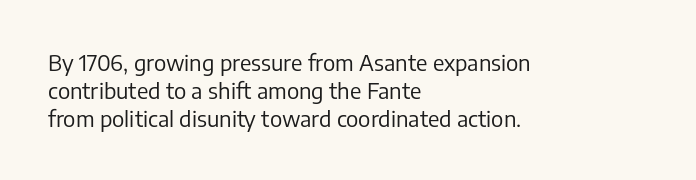
Q: Is the text bold? A: No.
Q: Is the text italic (slanted)? A: No, it is upright.
Q: Is the text underlined? A: No.
Q: How is the paragraph aligned? A: Left-aligned.
Q: Is the spacing between letters normal or unusually wide? A: Normal.
Q: Is the spacing between lines tight, normal or loose? A: Normal.
